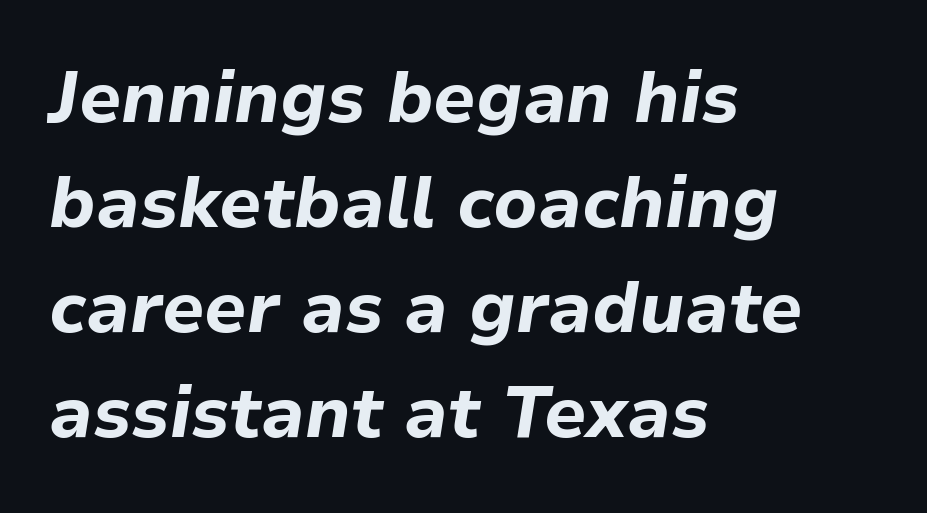
{"italic": "yes", "lean": "right", "slant_degrees": 9, "bold": "yes", "weight": "bold", "width": "normal", "stroke_contrast": "low", "x_height": "medium", "monospaced": "no", "underline": "no", "align": "left", "line_spacing": "normal", "line_spacing_ratio": 1.46, "letter_spacing": "normal", "letter_spacing_em": 0.0, "glyph_px": 72}
